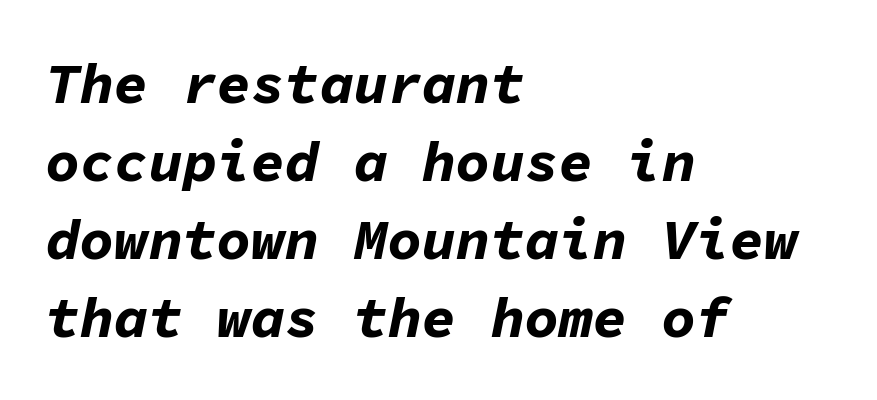
Notice how the passage keeps a crisp vertical edge on the left only. These lines are rendered in a fixed-pitch font. Check the space under the baseline: it is left empty. The face used here has a pronounced slope to its letters.
